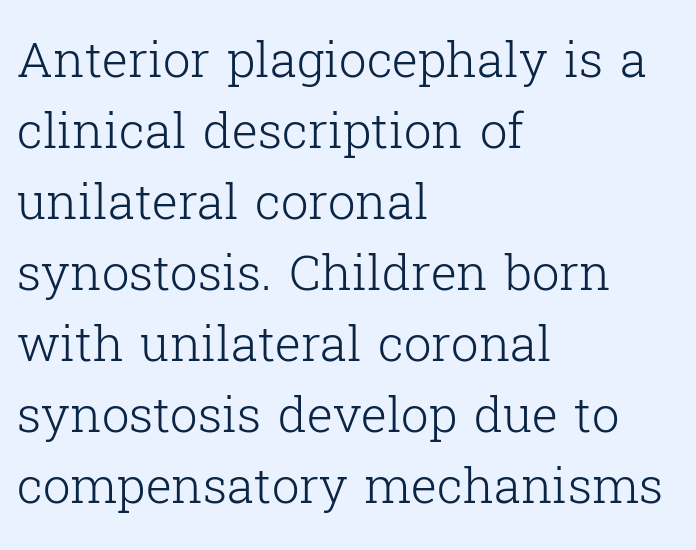
The image shows 49 px light serif type, upright; set left-aligned, normal line spacing (1.45x), normal letter spacing, not underlined; low stroke contrast and a medium x-height.
